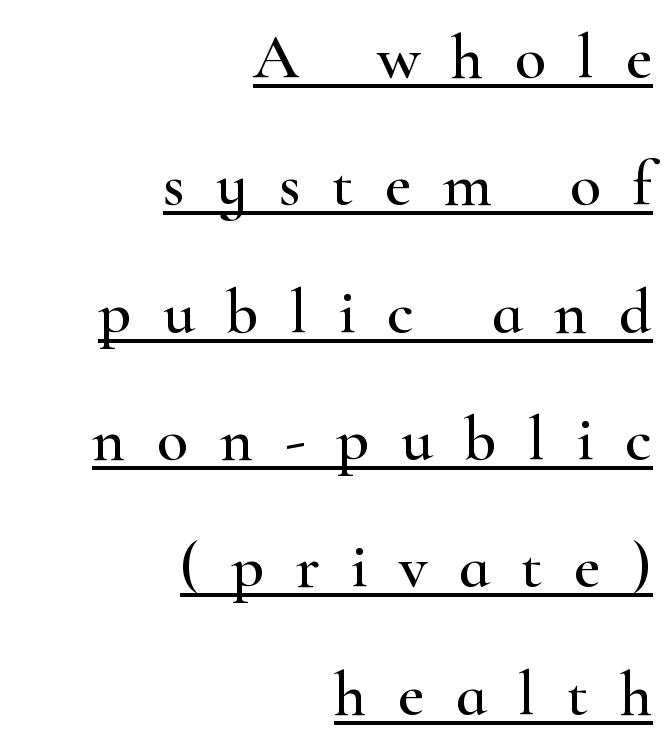
Whoever set this chose breathing room over compactness in the vertical rhythm. Posture: upright roman. Visually the block forms a straight wall on the right and a jagged coastline on the left. The horizontal fit of the characters is loose and conspicuously gappy.
